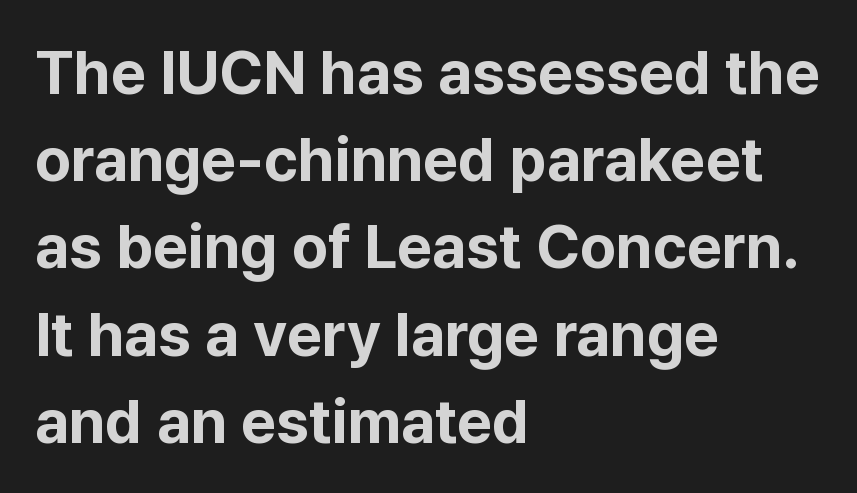
{"serif": "no", "italic": "no", "bold": "yes", "weight": "bold", "width": "normal", "stroke_contrast": "low", "x_height": "medium", "monospaced": "no", "underline": "no", "align": "left", "line_spacing": "normal", "line_spacing_ratio": 1.43, "letter_spacing": "normal", "letter_spacing_em": 0.0, "glyph_px": 61}
